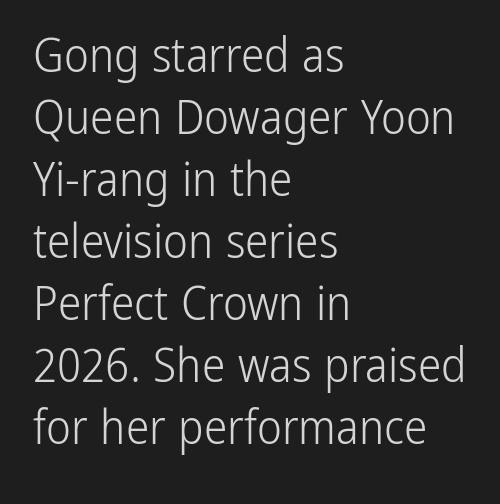
Tracking value appears to be zero — textbook default spacing. A roman cut, with each character standing at attention. Nobody drew a line under any word here. Summary of vertical rhythm: regular, with standard interline spacing. Spacing verdict: proportional, widths tailored to each character. This sample is left-justified, so line endings fall wherever the words run out.
